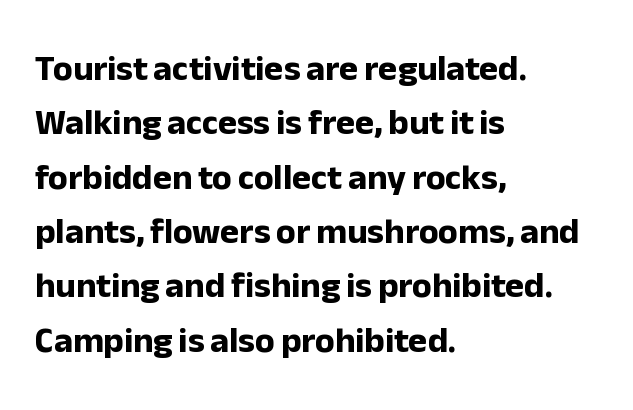
The image shows 36 px bold sans-serif type, upright; set left-aligned, normal line spacing (1.51x), normal letter spacing, not underlined; low stroke contrast and a medium x-height.
